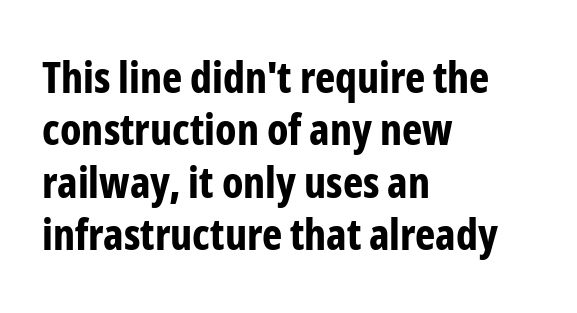
This sample has the flowing, uneven cadence of proportional lettering. The font family rendered here belongs to the sans-serif group. Chunky letters — that's bold for sure. Words appear dense and cohesive because spacing is normal. When letters stand straight like this, we call the style roman or upright.
